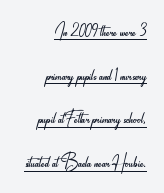
Q: Is the text bold? A: No.
Q: Is the text italic (slanted)? A: Yes.
Q: Is the text underlined? A: Yes.
Q: How is the paragraph aligned? A: Right-aligned.
Q: Is the spacing between letters normal or unusually wide? A: Normal.
